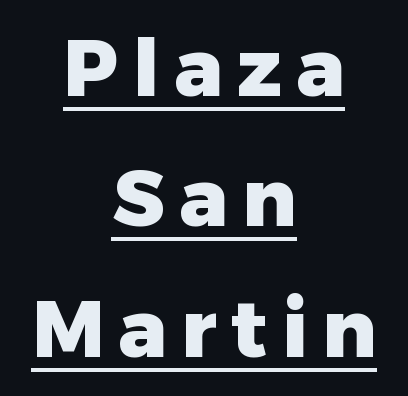
The image shows 80 px heavy sans-serif type, upright; set centered, normal line spacing (1.63x), underlined; low stroke contrast and a medium x-height.
